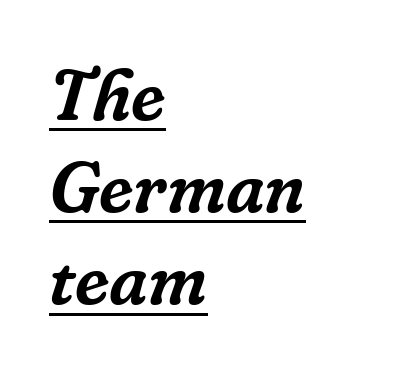
One-word summary of the alignment: left. Each letter keeps its own natural width here, so spacing adapts to shape. No extra tracking has been applied to these lines. There's an unmistakable incline to the writing here.
